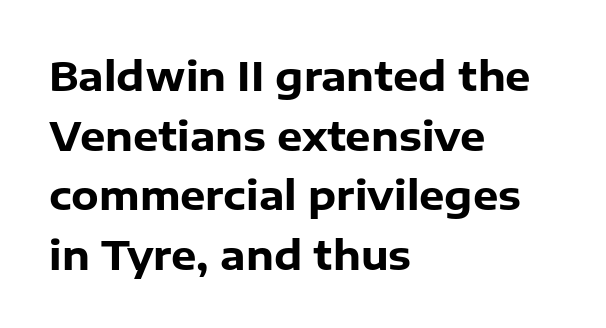
{"serif": "no", "italic": "no", "bold": "yes", "weight": "heavy", "width": "normal", "stroke_contrast": "low", "x_height": "medium", "monospaced": "no", "underline": "no", "align": "left", "line_spacing": "normal", "line_spacing_ratio": 1.49, "letter_spacing": "normal", "letter_spacing_em": 0.0, "glyph_px": 40}
